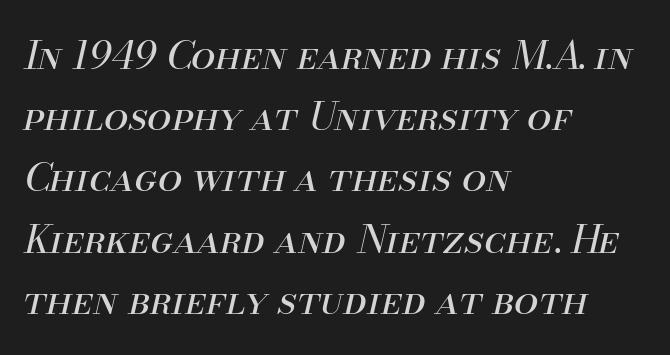
Q: Is the text bold? A: No.
Q: Is the text italic (slanted)? A: Yes, it leans right by about 13 degrees.
Q: Is the text underlined? A: No.
Q: How is the paragraph aligned? A: Left-aligned.
Q: Is the spacing between letters normal or unusually wide? A: Normal.
Q: Is the spacing between lines tight, normal or loose? A: Normal.
Q: Width (condensed, normal, or wide)? A: Normal.
Q: Stroke contrast? A: Medium.
Q: x-height? A: Small.
Q: Monospaced? A: No.
